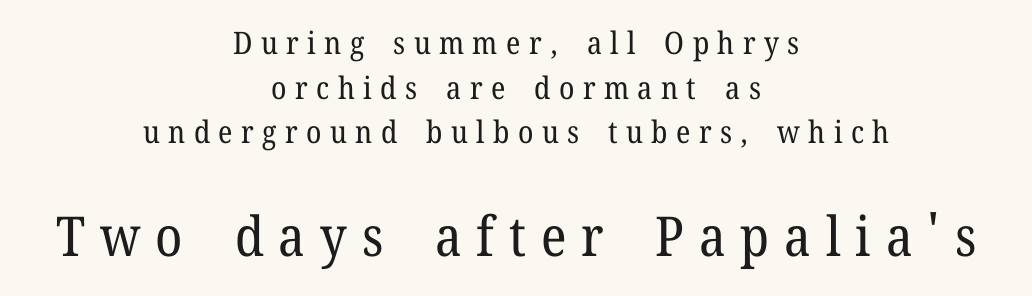
Short and long lines alike share a common midpoint. Each row of text sits above clean, open space. The following chunk of copy outweighs the initial chunk in type size. Yep, those are serifs on the letters.
